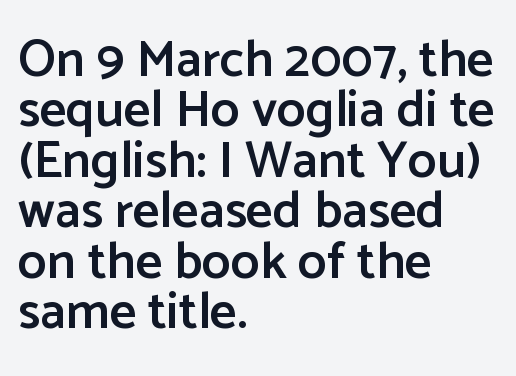
{"serif": "no", "italic": "no", "bold": "semi", "weight": "semibold", "width": "normal", "stroke_contrast": "low", "x_height": "medium", "monospaced": "no", "underline": "no", "align": "left", "line_spacing": "tight", "line_spacing_ratio": 0.97, "letter_spacing": "normal", "letter_spacing_em": 0.0, "glyph_px": 52}
